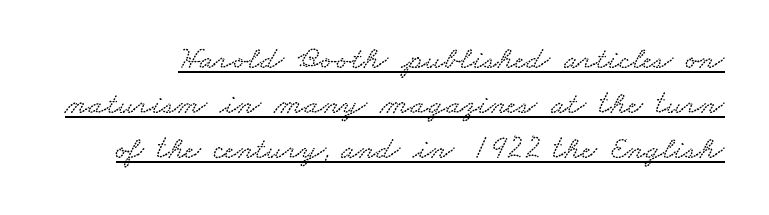
Q: Is the text underlined? A: Yes.
Q: Is the spacing between letters normal or unusually wide? A: Normal.
Q: Is the spacing between lines tight, normal or loose? A: Normal.
Q: Width (condensed, normal, or wide)? A: Wide.
Q: Stroke contrast? A: Low.
Q: x-height? A: Small.
Q: Monospaced? A: No.
